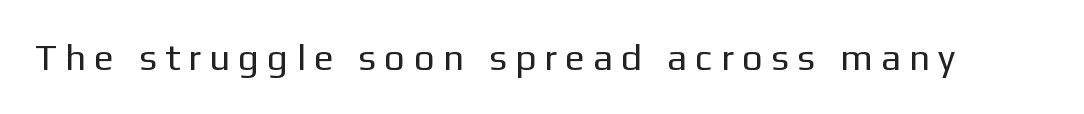
{"serif": "no", "italic": "no", "bold": "no", "weight": "regular", "width": "normal", "stroke_contrast": "low", "x_height": "medium", "monospaced": "no", "underline": "no", "letter_spacing": "wide", "letter_spacing_em": 0.22, "glyph_px": 37}
